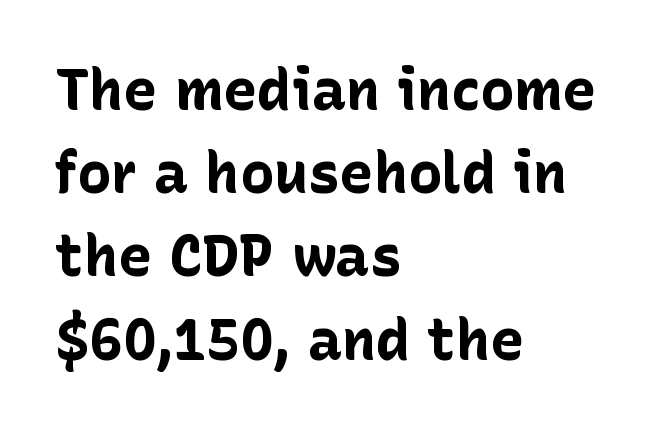
{"serif": "no", "italic": "no", "bold": "yes", "weight": "bold", "width": "normal", "stroke_contrast": "low", "x_height": "medium", "monospaced": "no", "underline": "no", "align": "left", "line_spacing": "normal", "line_spacing_ratio": 1.46, "letter_spacing": "normal", "letter_spacing_em": 0.0, "glyph_px": 57}
